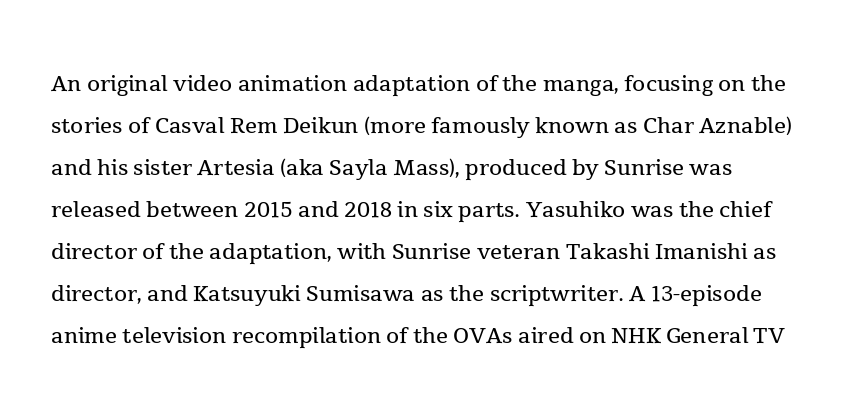
A light-to-regular cut is what we see here. Varying glyph widths throughout — classic text-font behaviour. There is no visible air inserted between adjacent glyphs. In terms of leading, this rendering sits right in the middle. Horizontal alignment here is leftward, the default for most running prose.
